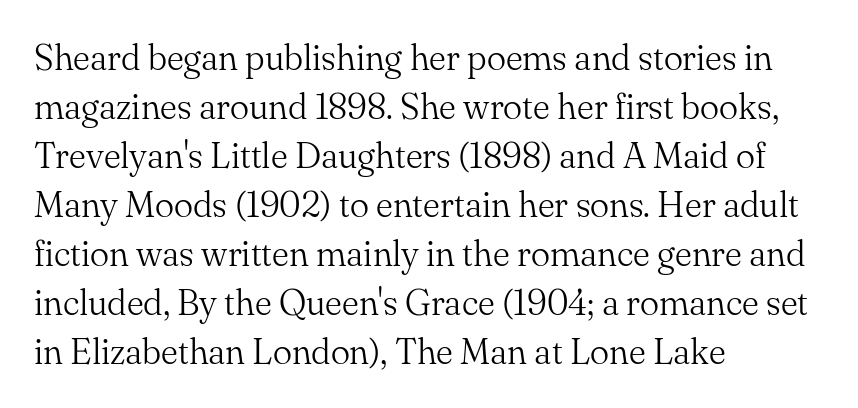
{"serif": "yes", "italic": "no", "bold": "no", "weight": "light", "width": "normal", "stroke_contrast": "medium", "x_height": "small", "monospaced": "no", "underline": "no", "align": "left", "line_spacing": "normal", "line_spacing_ratio": 1.36, "letter_spacing": "normal", "letter_spacing_em": 0.0, "glyph_px": 36}
